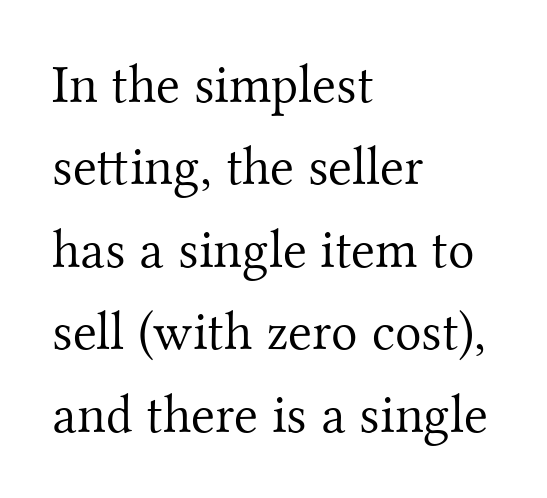
Q: Is the text bold? A: No.
Q: Is the text italic (slanted)? A: No, it is upright.
Q: Is the typeface a serif or a sans-serif typeface? A: Serif.
Q: Is the text underlined? A: No.
Q: How is the paragraph aligned? A: Left-aligned.
Q: Is the spacing between letters normal or unusually wide? A: Normal.
Q: Is the spacing between lines tight, normal or loose? A: Normal.
Q: Width (condensed, normal, or wide)? A: Normal.
Q: Stroke contrast? A: Medium.
Q: x-height? A: Small.
Q: Monospaced? A: No.
